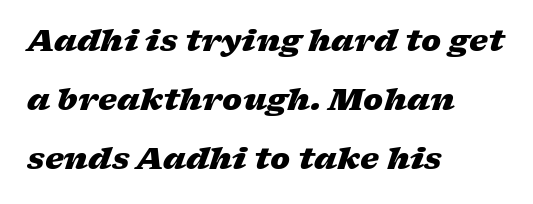
{"italic": "yes", "lean": "right", "slant_degrees": 17, "bold": "yes", "weight": "heavy", "width": "wide", "stroke_contrast": "low", "x_height": "medium", "monospaced": "no", "underline": "no", "align": "left", "line_spacing": "loose", "line_spacing_ratio": 1.97, "letter_spacing": "normal", "letter_spacing_em": 0.0, "glyph_px": 30}
